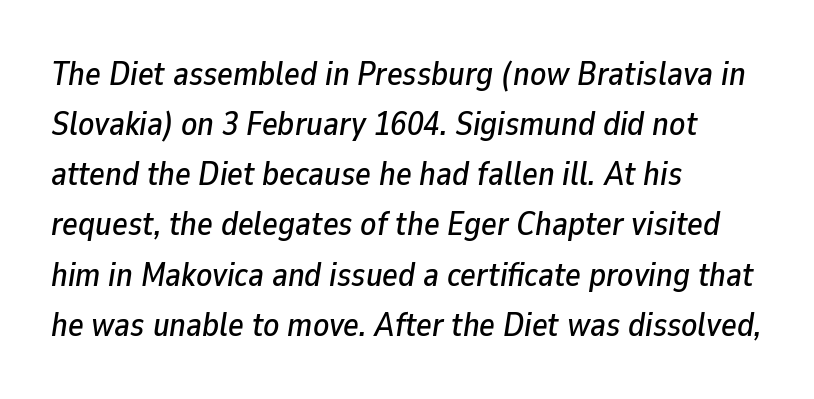
{"italic": "yes", "lean": "right", "slant_degrees": 9, "width": "normal", "stroke_contrast": "low", "x_height": "medium", "monospaced": "no", "underline": "no", "align": "left", "line_spacing": "normal", "line_spacing_ratio": 1.52, "letter_spacing": "normal", "letter_spacing_em": 0.0, "glyph_px": 33}
